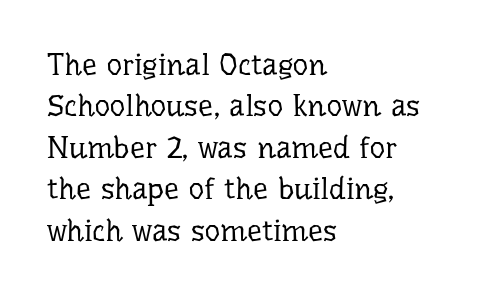
{"serif": "yes", "italic": "no", "bold": "no", "weight": "regular", "width": "normal", "stroke_contrast": "low", "x_height": "medium", "monospaced": "no", "underline": "no", "align": "left", "line_spacing": "normal", "line_spacing_ratio": 1.38, "letter_spacing": "normal", "letter_spacing_em": 0.0, "glyph_px": 30}
